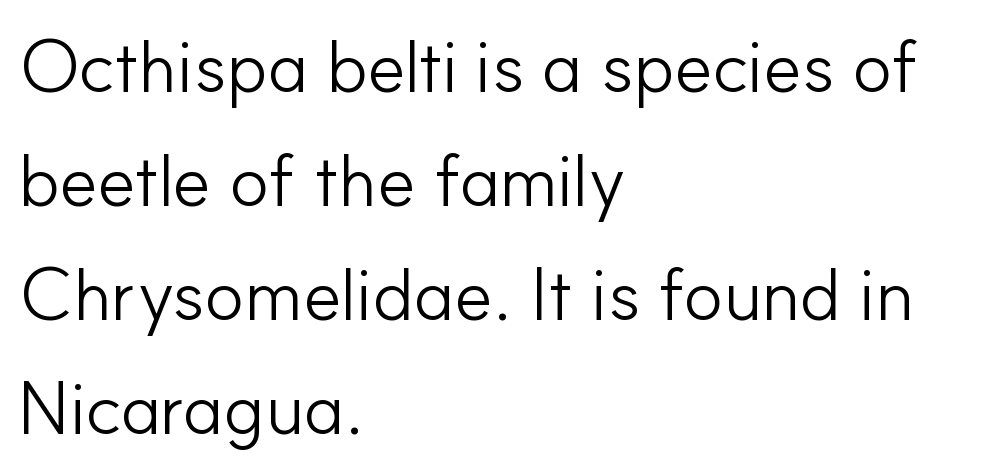
The image shows 74 px light sans-serif type, upright; set left-aligned, normal line spacing (1.54x), normal letter spacing, not underlined; low stroke contrast and a small x-height.
